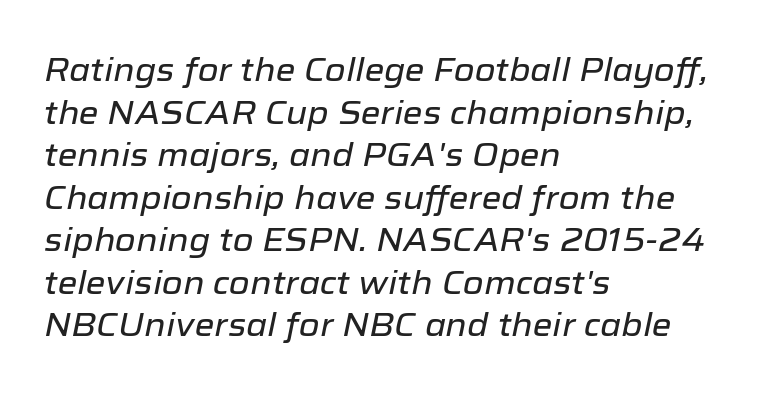
{"italic": "yes", "lean": "right", "slant_degrees": 12, "width": "normal", "stroke_contrast": "low", "x_height": "medium", "monospaced": "no", "underline": "no", "align": "left", "line_spacing": "normal", "line_spacing_ratio": 1.33, "letter_spacing": "normal", "letter_spacing_em": 0.0, "glyph_px": 32}
